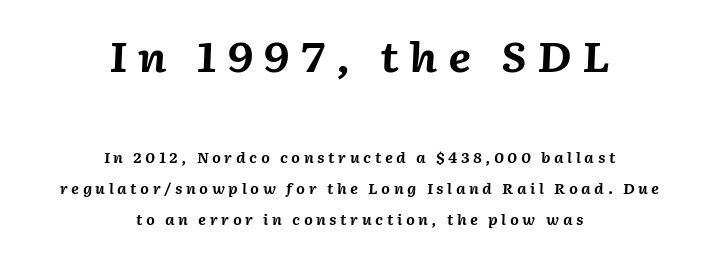
{"italic": "yes", "lean": "right", "slant_degrees": 2, "bold": "yes", "weight": "bold", "width": "normal", "stroke_contrast": "medium", "x_height": "medium", "monospaced": "no", "underline": "no", "align": "center", "line_spacing": "loose", "line_spacing_ratio": 2.2, "letter_spacing": "wide", "letter_spacing_em": 0.25, "larger_block": "first", "size_ratio": 2.93, "glyph_px": 41}
